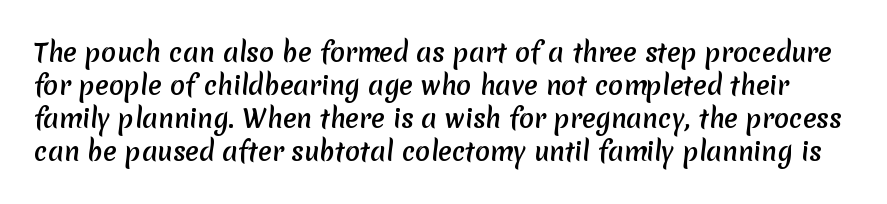
{"bold": "yes", "underline": "no", "line_spacing": "normal", "line_spacing_ratio": 1.32, "letter_spacing": "normal", "letter_spacing_em": 0.0, "glyph_px": 25}
